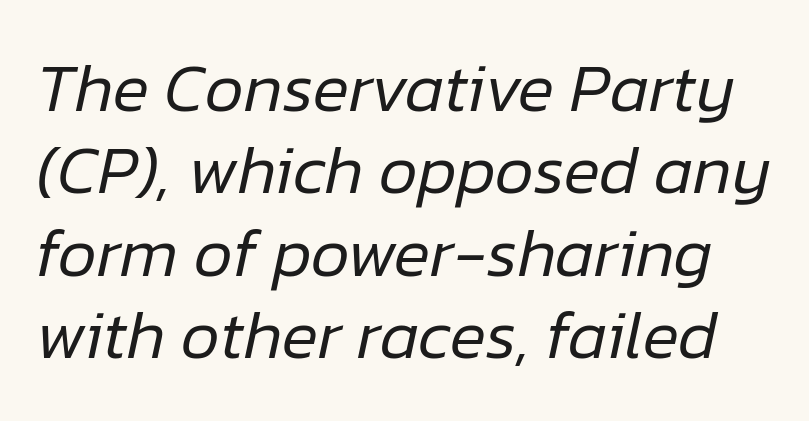
Plain, unruled lines of type. This is oblique type, the kind used for emphasis or titles. You could not count columns in this text — the font is proportionally spaced. The cut favours lightness, reaching ordinary text weight at its darkest. How are the letters spaced? Ordinarily, with no added tracking.
